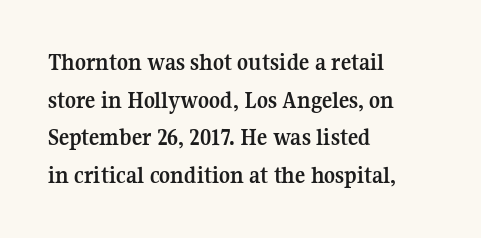
Q: Is the text bold? A: Yes.
Q: Is the text italic (slanted)? A: No, it is upright.
Q: Is the text underlined? A: No.
Q: How is the paragraph aligned? A: Left-aligned.
Q: Is the spacing between letters normal or unusually wide? A: Normal.
Q: Is the spacing between lines tight, normal or loose? A: Normal.
